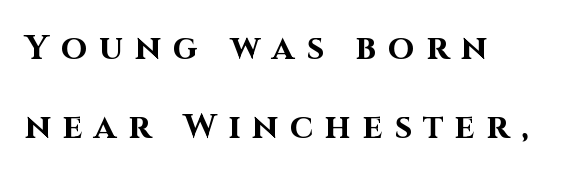
Q: Is the text bold? A: Yes.
Q: Is the text italic (slanted)? A: No, it is upright.
Q: Is the typeface a serif or a sans-serif typeface? A: Sans-serif.
Q: Is the text underlined? A: No.
Q: How is the paragraph aligned? A: Left-aligned.
Q: Is the spacing between letters normal or unusually wide? A: Unusually wide.
Q: Is the spacing between lines tight, normal or loose? A: Loose.
Q: Width (condensed, normal, or wide)? A: Normal.
Q: Stroke contrast? A: High.
Q: x-height? A: Large.
Q: Monospaced? A: No.
